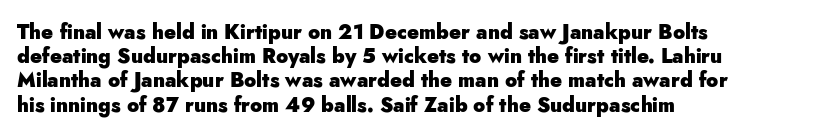
{"italic": "no", "bold": "yes", "underline": "no", "align": "left", "line_spacing_ratio": 1.21, "letter_spacing": "normal", "letter_spacing_em": 0.0, "glyph_px": 20}
